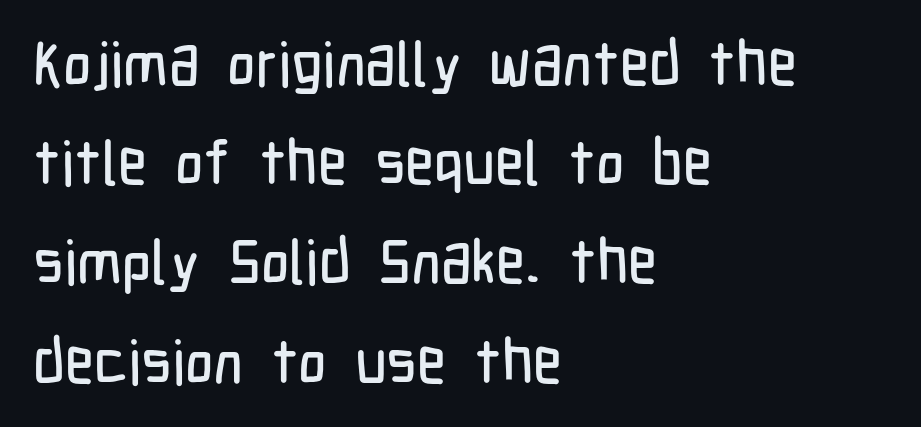
{"serif": "no", "italic": "no", "width": "condensed", "stroke_contrast": "low", "x_height": "medium", "monospaced": "no", "underline": "no", "align": "left", "line_spacing": "normal", "line_spacing_ratio": 1.6, "letter_spacing": "normal", "letter_spacing_em": 0.0, "glyph_px": 62}
